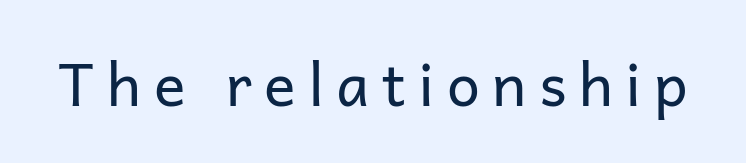
{"serif": "no", "italic": "no", "bold": "no", "weight": "regular", "width": "normal", "stroke_contrast": "low", "x_height": "medium", "monospaced": "no", "underline": "no", "letter_spacing": "wide", "letter_spacing_em": 0.21, "glyph_px": 59}
